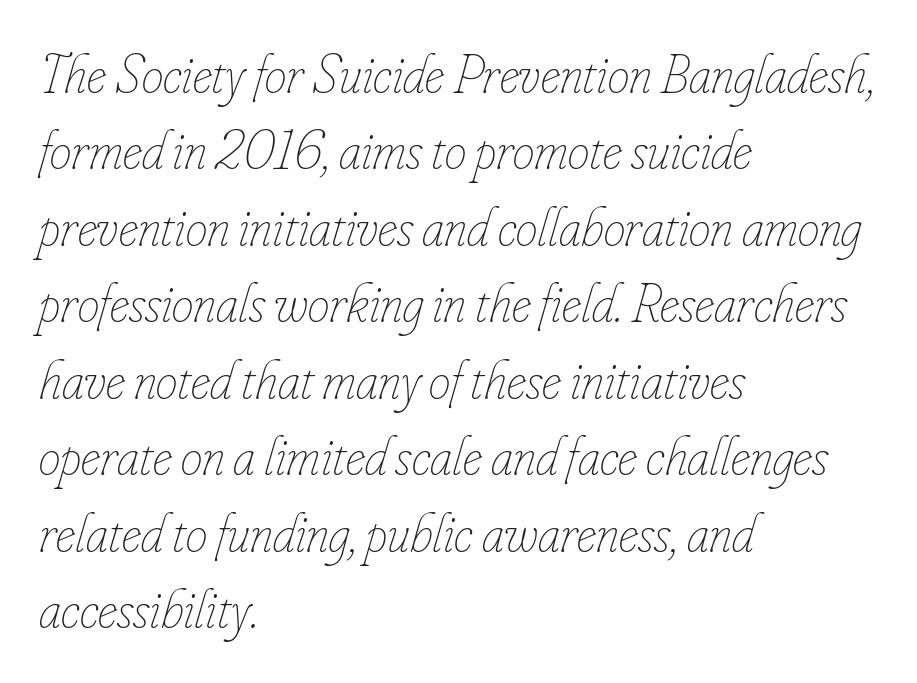
Q: Is the text bold? A: No.
Q: Is the text italic (slanted)? A: Yes, it leans right by about 16 degrees.
Q: Is the text underlined? A: No.
Q: How is the paragraph aligned? A: Left-aligned.
Q: Is the spacing between letters normal or unusually wide? A: Normal.
Q: Is the spacing between lines tight, normal or loose? A: Normal.
Q: Width (condensed, normal, or wide)? A: Condensed.
Q: Stroke contrast? A: Low.
Q: x-height? A: Small.
Q: Monospaced? A: No.
